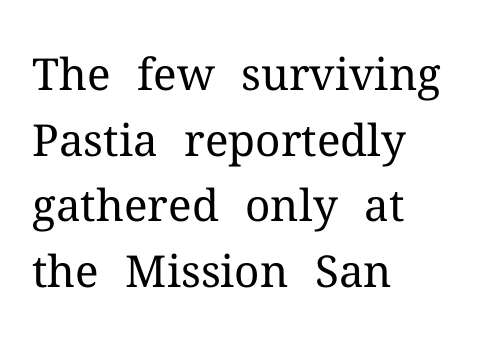
Q: Is the text bold? A: No.
Q: Is the text italic (slanted)? A: No, it is upright.
Q: Is the typeface a serif or a sans-serif typeface? A: Serif.
Q: Is the text underlined? A: No.
Q: How is the paragraph aligned? A: Left-aligned.
Q: Is the spacing between letters normal or unusually wide? A: Normal.
Q: Is the spacing between lines tight, normal or loose? A: Normal.
Q: Width (condensed, normal, or wide)? A: Normal.
Q: Stroke contrast? A: Medium.
Q: x-height? A: Medium.
Q: Monospaced? A: No.
